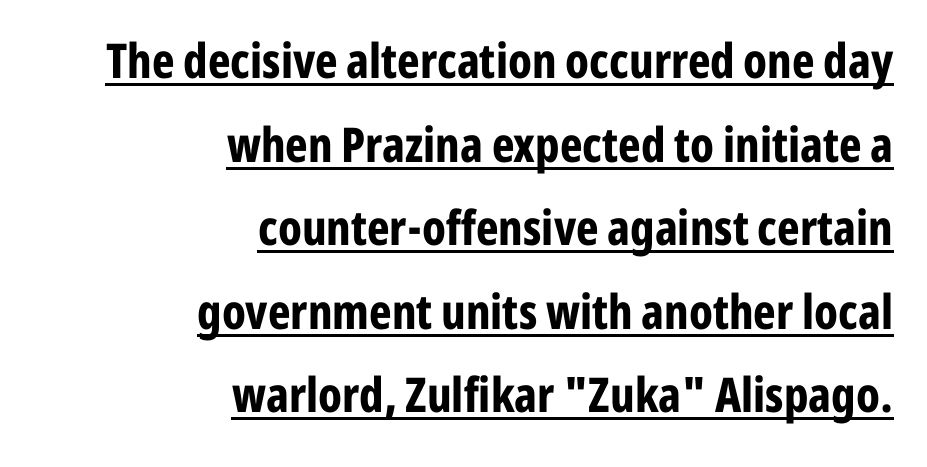
{"serif": "no", "italic": "no", "bold": "yes", "weight": "bold", "width": "condensed", "stroke_contrast": "low", "x_height": "medium", "monospaced": "no", "underline": "yes", "align": "right", "line_spacing_ratio": 1.74, "letter_spacing": "normal", "letter_spacing_em": 0.0, "glyph_px": 48}
